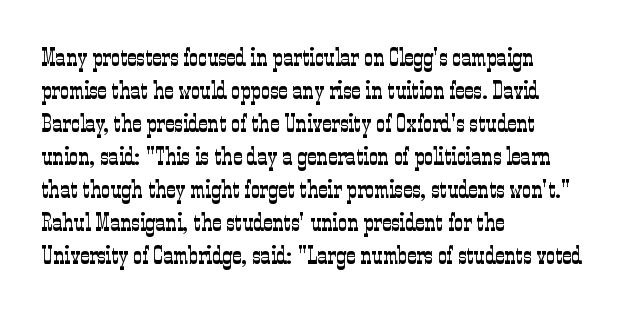
{"italic": "no", "bold": "no", "underline": "no", "align": "left", "line_spacing": "normal", "line_spacing_ratio": 1.32, "letter_spacing": "normal", "letter_spacing_em": 0.0, "glyph_px": 25}
